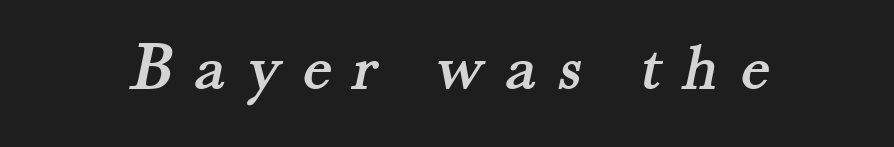
The image shows 69 px serif type; set unusually wide letter spacing (+0.31 em), not underlined; medium stroke contrast and a small x-height.
